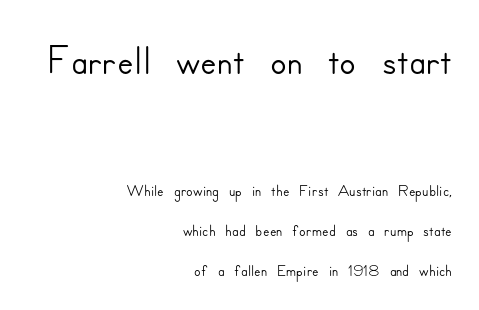
The face used here is rendered with its standard letterfit. Which chunk is bigger? The first one — the top block dwarfs the bottom. Letters rest on an invisible, unmarked baseline. Alignment: flush right. This sample keeps an unexceptional amount of space between lines.
